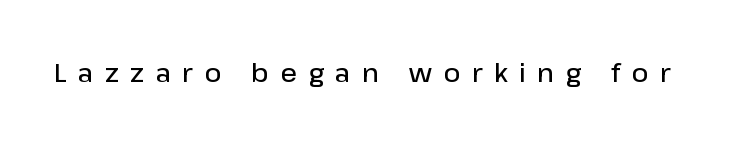
Q: Is the text bold? A: Semi-bold.
Q: Is the text italic (slanted)? A: No, it is upright.
Q: Is the text underlined? A: No.
Q: Is the spacing between letters normal or unusually wide? A: Unusually wide.
